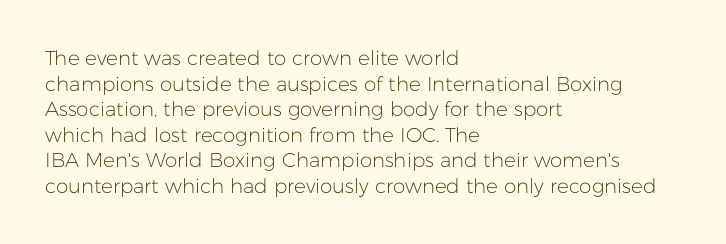
The weight would be labelled regular, book, light, or lighter still. Tall strokes in this sample are plumb rather than angled. These lines stack with their left ends in a neat column. Unmarked baselines from the first word to the last. Regular leading. A typesetter would call this zero additional tracking.
